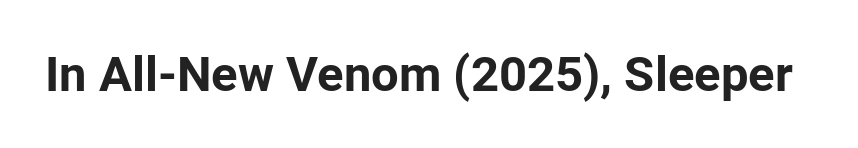
Q: Is the text bold? A: Yes.
Q: Is the text italic (slanted)? A: No, it is upright.
Q: Is the typeface a serif or a sans-serif typeface? A: Sans-serif.
Q: Is the text underlined? A: No.
Q: Is the spacing between letters normal or unusually wide? A: Normal.
Q: Width (condensed, normal, or wide)? A: Normal.
Q: Stroke contrast? A: Low.
Q: x-height? A: Medium.
Q: Monospaced? A: No.
